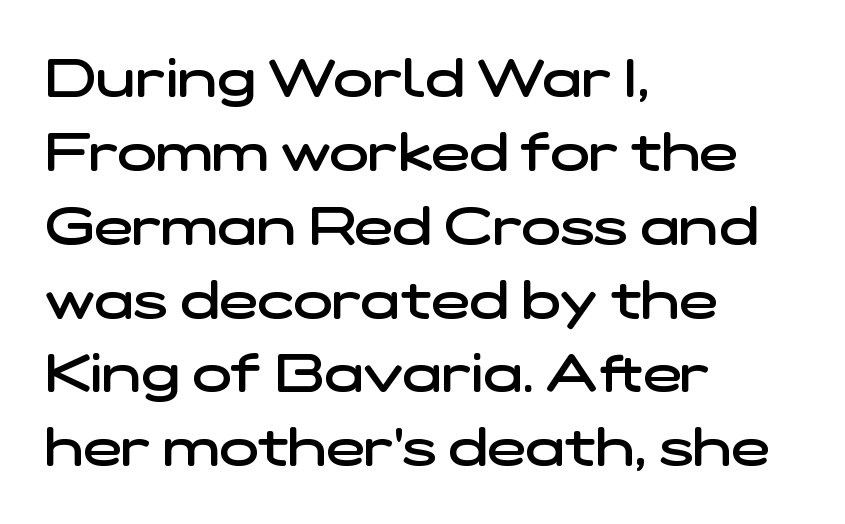
{"serif": "no", "bold": "semi", "weight": "semibold", "width": "wide", "stroke_contrast": "low", "x_height": "medium", "monospaced": "no", "underline": "no", "align": "left", "line_spacing": "normal", "line_spacing_ratio": 1.42, "letter_spacing": "normal", "letter_spacing_em": 0.0, "glyph_px": 52}
